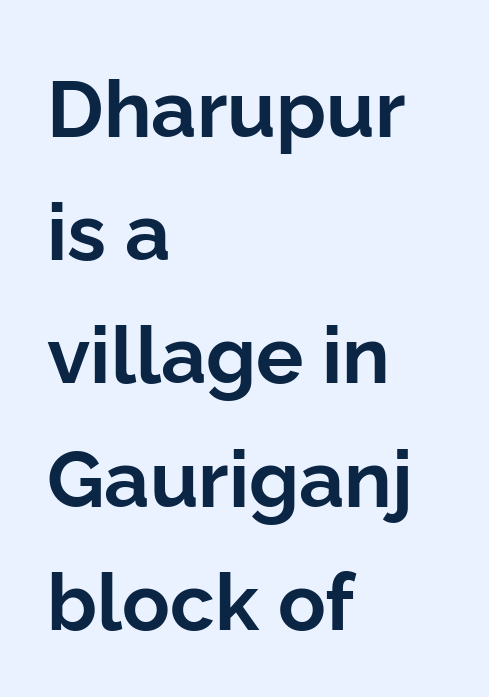
The image shows 79 px bold sans-serif type, upright; set left-aligned, normal line spacing (1.56x), normal letter spacing, not underlined; low stroke contrast and a medium x-height.
